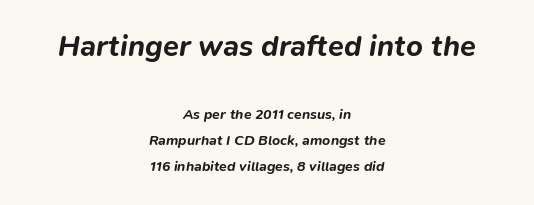
{"italic": "yes", "lean": "right", "slant_degrees": 9, "bold": "yes", "weight": "bold", "width": "normal", "stroke_contrast": "low", "x_height": "medium", "monospaced": "no", "underline": "no", "align": "center", "line_spacing_ratio": 1.86, "letter_spacing": "normal", "letter_spacing_em": 0.0, "larger_block": "first", "size_ratio": 2.07, "glyph_px": 29}
